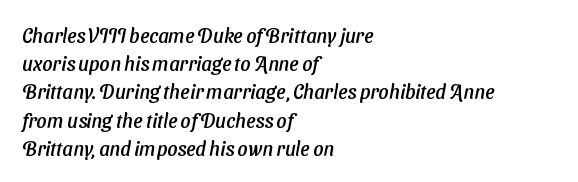
Unmarked baselines from the first word to the last. Words appear dense and cohesive because spacing is normal. Regarding leading, the lines here are spaced in the standard way. Each line starts at the same left margin while the right side varies.
